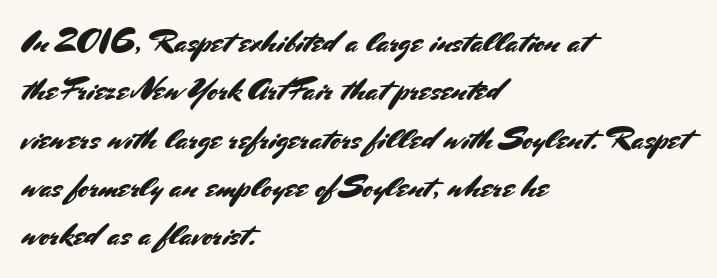
Horizontal bands of white between lines are of average thickness. A typesetter would call this proportional, since set widths differ per character. The passage shown has conventional tracking throughout. The font family rendered here belongs to the sans-serif group.
